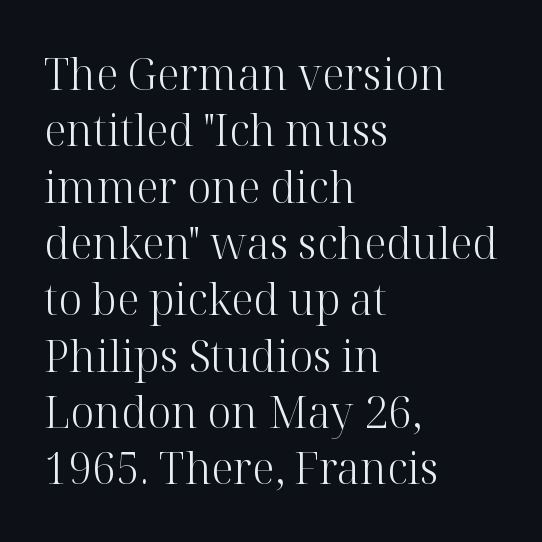
These lines were composed using upright roman letters. A normal amount of white space separates one row of letters from the next. Letters rest on an invisible, unmarked baseline. These lines are rendered in a variable-pitch font.
